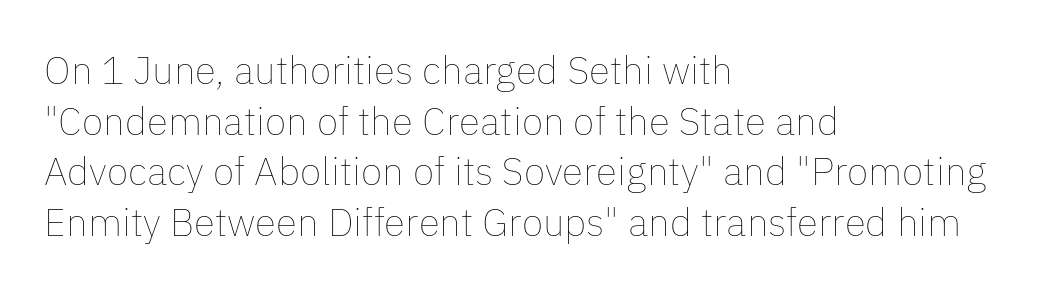
Varying glyph widths throughout — classic text-font behaviour. These glyphs show unthickened strokes, regular width or finer. The letters sit at their default tracking, neither squeezed nor spread. The zone under the glyphs is completely vacant. A typesetter would call this leading conventional body-copy spacing.
